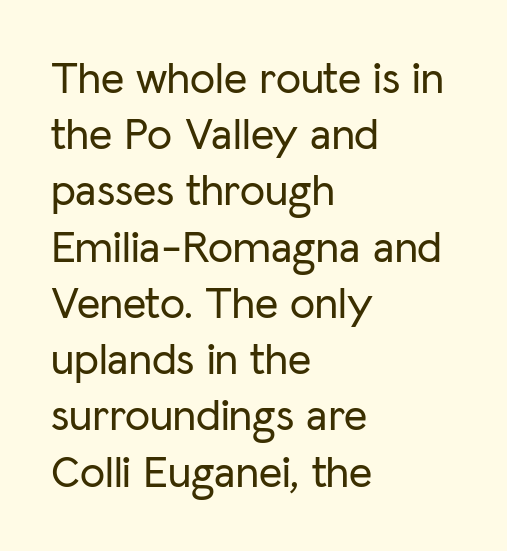
Q: Is the text italic (slanted)? A: No, it is upright.
Q: Is the typeface a serif or a sans-serif typeface? A: Sans-serif.
Q: Is the text underlined? A: No.
Q: How is the paragraph aligned? A: Left-aligned.
Q: Is the spacing between letters normal or unusually wide? A: Normal.
Q: Is the spacing between lines tight, normal or loose? A: Normal.
Q: Width (condensed, normal, or wide)? A: Normal.
Q: Stroke contrast? A: Low.
Q: x-height? A: Medium.
Q: Monospaced? A: No.
